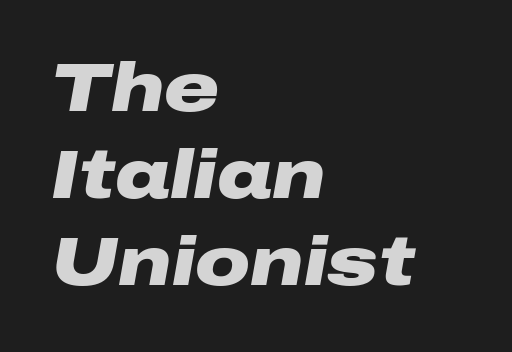
Q: Is the text bold? A: Yes.
Q: Is the text italic (slanted)? A: Yes, it leans right by about 10 degrees.
Q: Is the text underlined? A: No.
Q: How is the paragraph aligned? A: Left-aligned.
Q: Is the spacing between letters normal or unusually wide? A: Normal.
Q: Is the spacing between lines tight, normal or loose? A: Normal.
Q: Width (condensed, normal, or wide)? A: Wide.
Q: Stroke contrast? A: Low.
Q: x-height? A: Medium.
Q: Monospaced? A: No.
